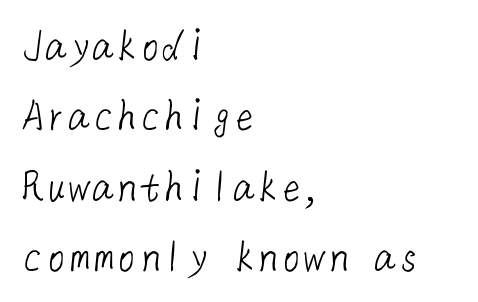
Glyph-to-glyph distance matches everyday printed text. The typeface chosen for these lines omits serifs. Stroke thickness stays within the range of a standard reading face or lighter. Reading down the column, the eye jumps a familiar distance to each next line. Type without underlining. Reading down the block, your eye returns to a fixed left position each line.
